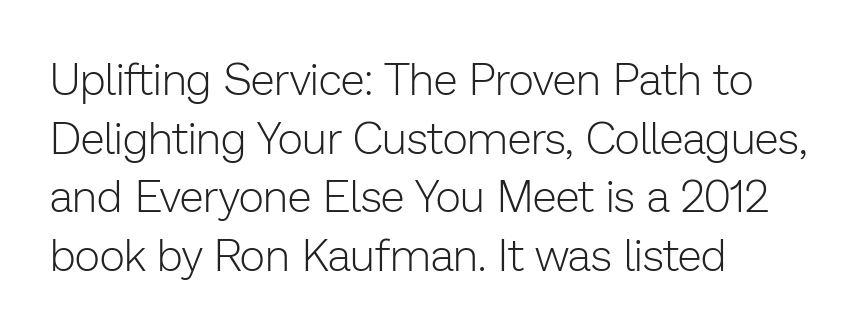
Q: Is the text bold? A: No.
Q: Is the text italic (slanted)? A: No, it is upright.
Q: Is the typeface a serif or a sans-serif typeface? A: Sans-serif.
Q: Is the text underlined? A: No.
Q: How is the paragraph aligned? A: Left-aligned.
Q: Is the spacing between letters normal or unusually wide? A: Normal.
Q: Is the spacing between lines tight, normal or loose? A: Normal.
Q: Width (condensed, normal, or wide)? A: Normal.
Q: Stroke contrast? A: Low.
Q: x-height? A: Medium.
Q: Monospaced? A: No.
